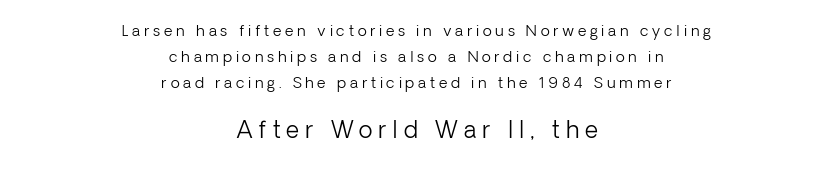
Q: Is the text bold? A: No.
Q: Is the text italic (slanted)? A: No, it is upright.
Q: Is the text underlined? A: No.
Q: How is the paragraph aligned? A: Centered.
Q: Is the spacing between letters normal or unusually wide? A: Unusually wide.
Q: Which block of text is set in a larger size, the first (top) or the second (bottom)? A: The second (bottom) one.
